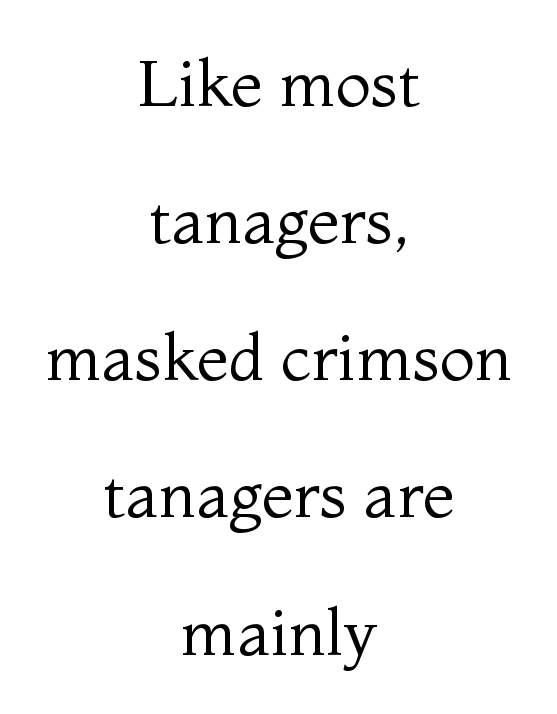
The image shows 65 px regular-weight serif type, upright; set centered, loose line spacing (2.11x), normal letter spacing, not underlined; medium stroke contrast and a medium x-height.
